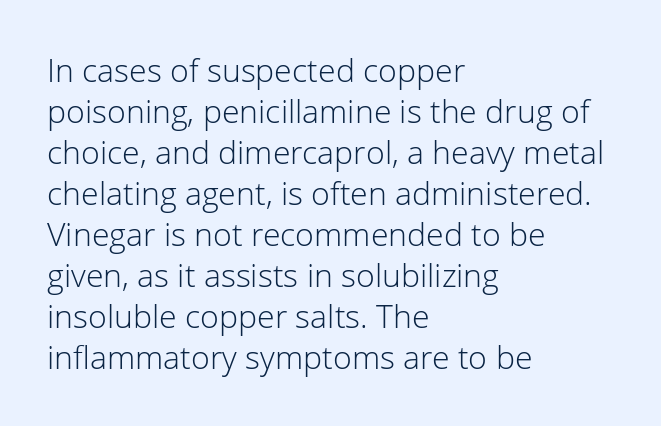
Q: Is the text bold? A: No.
Q: Is the text italic (slanted)? A: No, it is upright.
Q: Is the typeface a serif or a sans-serif typeface? A: Sans-serif.
Q: Is the text underlined? A: No.
Q: How is the paragraph aligned? A: Left-aligned.
Q: Is the spacing between letters normal or unusually wide? A: Normal.
Q: Is the spacing between lines tight, normal or loose? A: Normal.
Q: Width (condensed, normal, or wide)? A: Normal.
Q: Stroke contrast? A: Low.
Q: x-height? A: Medium.
Q: Monospaced? A: No.
